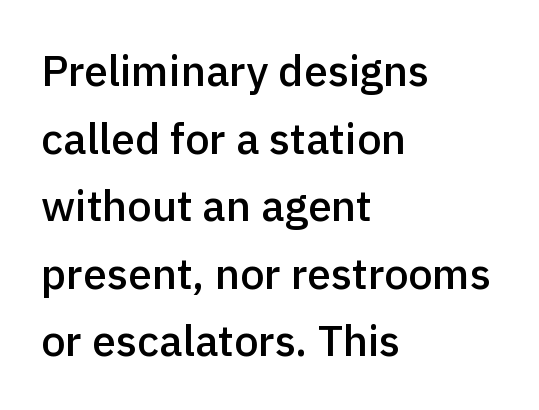
These lines are rendered in a variable-pitch font. In terms of letterform style, serifs are entirely absent. Italic? Not at all — the glyphs are vertical. Tracking value appears to be zero — textbook default spacing. A bit beefed up — I'd call it semibold rather than bold.
